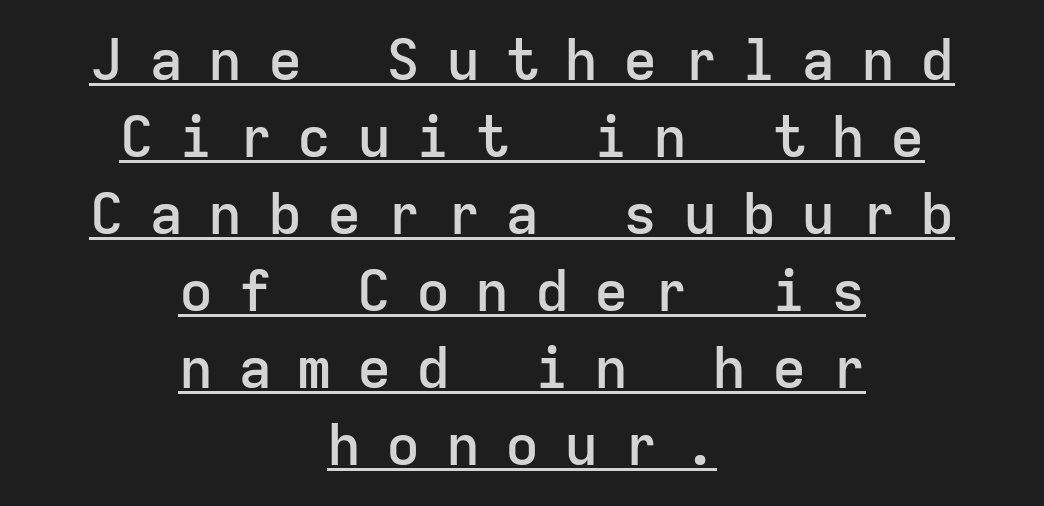
The image shows 57 px semibold sans-serif type, upright, monospaced; set centered, normal line spacing (1.35x), unusually wide letter spacing (+0.44 em), underlined; low stroke contrast and a medium x-height.
